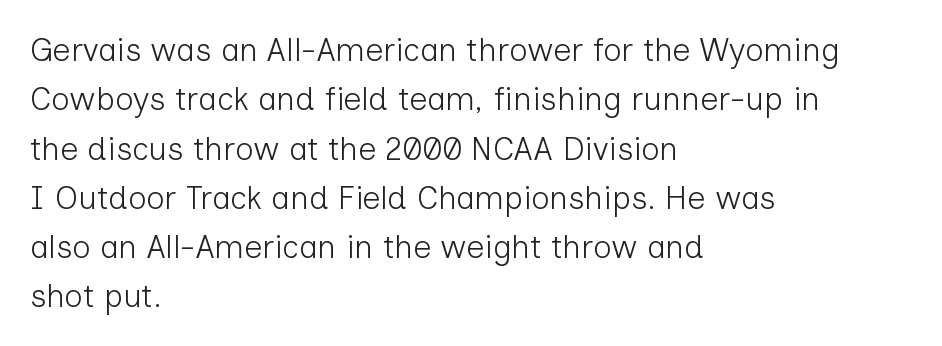
The rendering shows plain stroke endings on the letterforms — a sans-serif design. Stem width sits at or under what a default text font uses. Line spacing here is normal. Nobody drew a line under any word here. Tracking here is standard; glyphs follow each other at the usual distance. Note the varied advance widths — an 'i' is clearly narrower than an 'm'.
